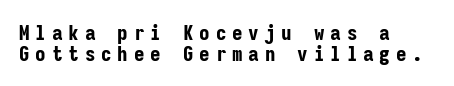
Q: Is the text bold? A: Yes.
Q: Is the text italic (slanted)? A: No, it is upright.
Q: Is the text underlined? A: No.
Q: How is the paragraph aligned? A: Left-aligned.
Q: Is the spacing between letters normal or unusually wide? A: Unusually wide.
Q: Is the spacing between lines tight, normal or loose? A: Tight.
